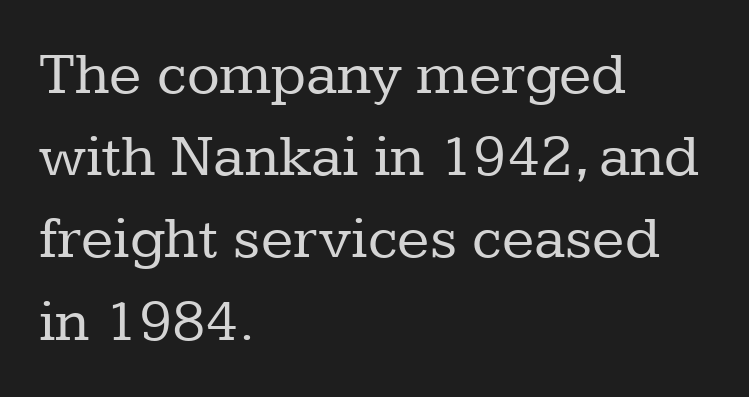
{"serif": "yes", "italic": "no", "bold": "no", "weight": "regular", "width": "normal", "stroke_contrast": "low", "x_height": "medium", "monospaced": "no", "underline": "no", "align": "left", "line_spacing": "normal", "line_spacing_ratio": 1.37, "letter_spacing": "normal", "letter_spacing_em": 0.0, "glyph_px": 60}
